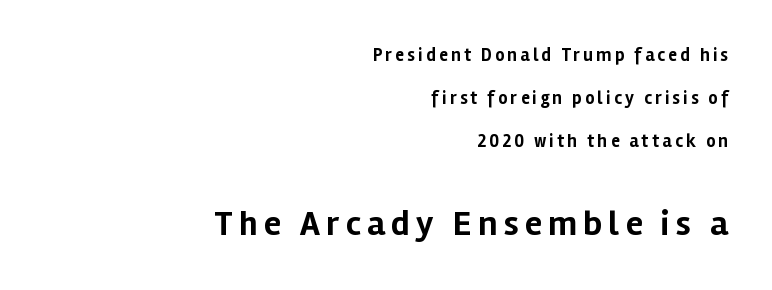
{"serif": "no", "italic": "no", "bold": "yes", "weight": "bold", "width": "normal", "stroke_contrast": "low", "x_height": "medium", "monospaced": "no", "underline": "no", "align": "right", "line_spacing": "loose", "line_spacing_ratio": 2.4, "larger_block": "second", "size_ratio": 1.94, "glyph_px": 35}
